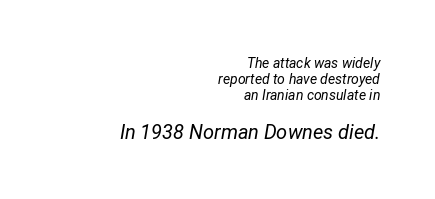
Q: Is the text bold? A: No.
Q: Is the text italic (slanted)? A: Yes, it leans right by about 12 degrees.
Q: Is the text underlined? A: No.
Q: How is the paragraph aligned? A: Right-aligned.
Q: Is the spacing between letters normal or unusually wide? A: Normal.
Q: Which block of text is set in a larger size, the first (top) or the second (bottom)? A: The second (bottom) one.
